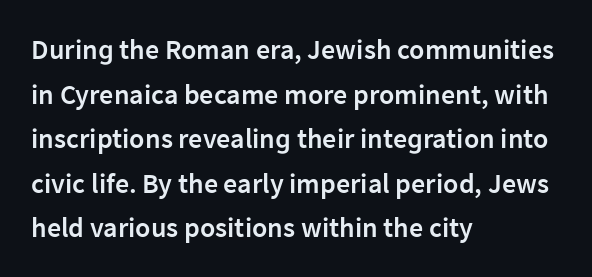
Proportional: the letters do not fall into vertical columns. The letters carry no serifs — their stems end cleanly without finishing strokes. The area under the type is left untouched. When letters stand straight like this, we call the style roman or upright. Caption: multi-line text, flush left, ragged right.
